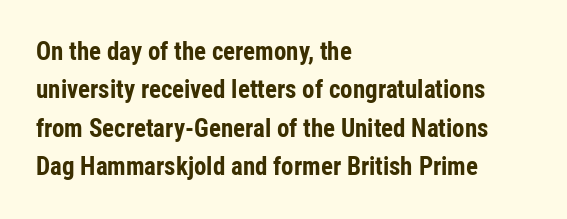
Q: Is the text bold? A: Yes.
Q: Is the text italic (slanted)? A: No, it is upright.
Q: Is the text underlined? A: No.
Q: How is the paragraph aligned? A: Left-aligned.
Q: Is the spacing between letters normal or unusually wide? A: Normal.
Q: Is the spacing between lines tight, normal or loose? A: Normal.
